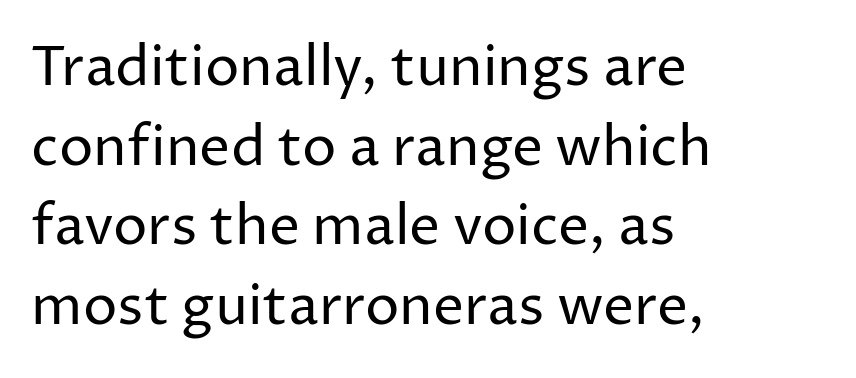
Q: Is the text bold? A: No.
Q: Is the text italic (slanted)? A: No, it is upright.
Q: Is the typeface a serif or a sans-serif typeface? A: Sans-serif.
Q: Is the text underlined? A: No.
Q: How is the paragraph aligned? A: Left-aligned.
Q: Is the spacing between letters normal or unusually wide? A: Normal.
Q: Is the spacing between lines tight, normal or loose? A: Normal.
Q: Width (condensed, normal, or wide)? A: Normal.
Q: Stroke contrast? A: Low.
Q: x-height? A: Medium.
Q: Monospaced? A: No.
